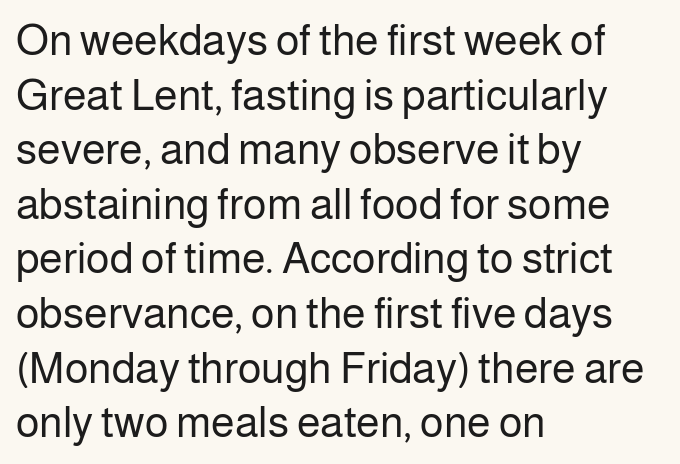
Q: Is the text bold? A: No.
Q: Is the text italic (slanted)? A: No, it is upright.
Q: Is the typeface a serif or a sans-serif typeface? A: Sans-serif.
Q: Is the text underlined? A: No.
Q: How is the paragraph aligned? A: Left-aligned.
Q: Is the spacing between letters normal or unusually wide? A: Normal.
Q: Is the spacing between lines tight, normal or loose? A: Normal.
Q: Width (condensed, normal, or wide)? A: Normal.
Q: Stroke contrast? A: Low.
Q: x-height? A: Medium.
Q: Monospaced? A: No.
